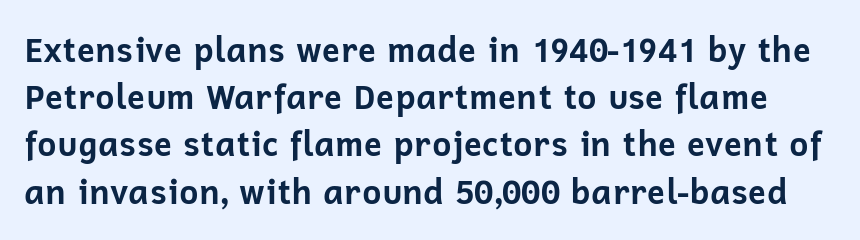
{"serif": "no", "italic": "no", "bold": "yes", "weight": "bold", "width": "normal", "stroke_contrast": "low", "x_height": "medium", "monospaced": "no", "underline": "no", "line_spacing": "normal", "line_spacing_ratio": 1.43, "letter_spacing": "normal", "letter_spacing_em": 0.0, "glyph_px": 33}
